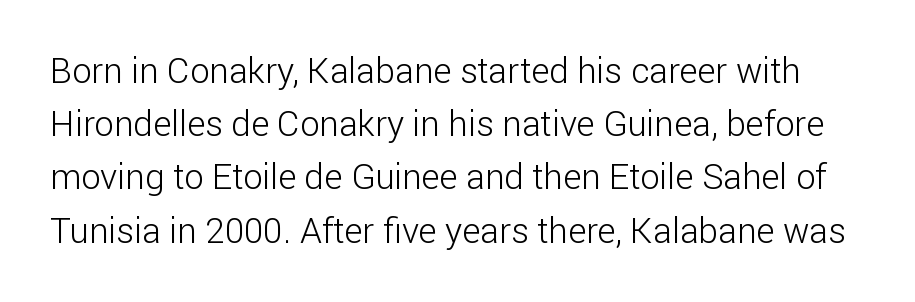
{"serif": "no", "italic": "no", "bold": "no", "weight": "light", "width": "normal", "stroke_contrast": "low", "x_height": "medium", "monospaced": "no", "underline": "no", "line_spacing": "normal", "line_spacing_ratio": 1.52, "letter_spacing": "normal", "letter_spacing_em": 0.0, "glyph_px": 35}
